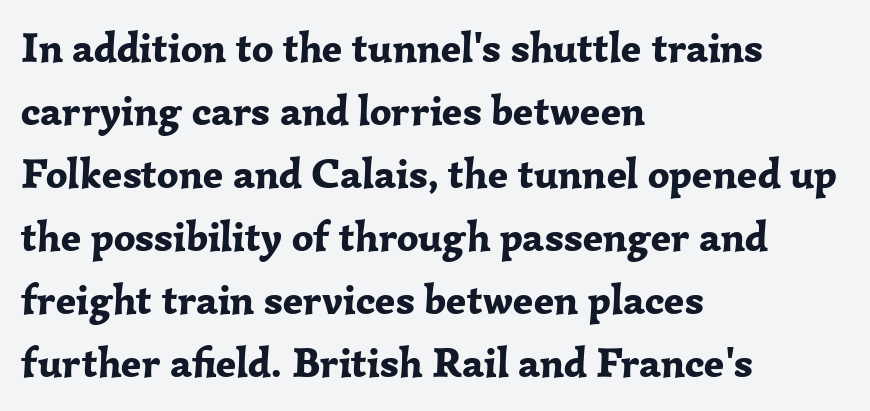
Q: Is the text bold? A: Yes.
Q: Is the text italic (slanted)? A: No, it is upright.
Q: Is the typeface a serif or a sans-serif typeface? A: Serif.
Q: Is the text underlined? A: No.
Q: How is the paragraph aligned? A: Left-aligned.
Q: Is the spacing between letters normal or unusually wide? A: Normal.
Q: Is the spacing between lines tight, normal or loose? A: Normal.
Q: Width (condensed, normal, or wide)? A: Normal.
Q: Stroke contrast? A: Low.
Q: x-height? A: Medium.
Q: Monospaced? A: No.
